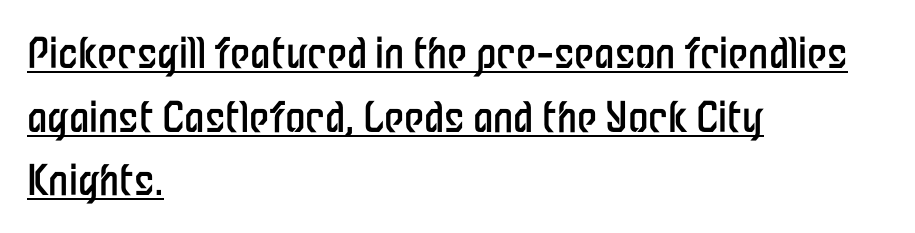
The image shows 41 px regular-weight, condensed sans-serif type, upright; set left-aligned, normal line spacing (1.55x), normal letter spacing, underlined; low stroke contrast and a medium x-height.
